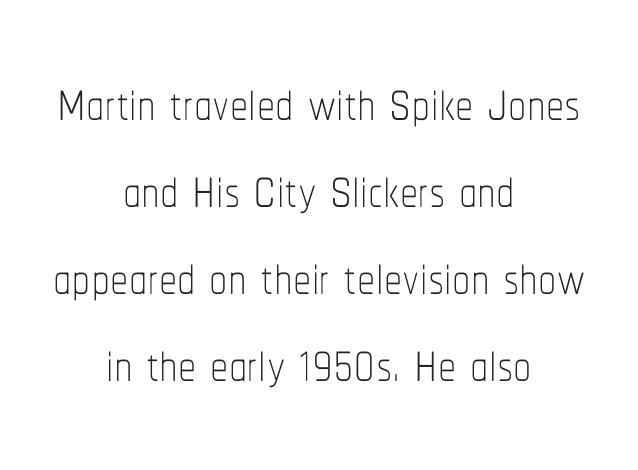
Between one letter and the next there's only the usual sliver of space. Does the lettering tilt? It doesn't — this is upright. The face used here is proportionally spaced, like ordinary book or web type. No letter is thick-stroked: the sample isn't bold. The zone under the glyphs is completely vacant.
